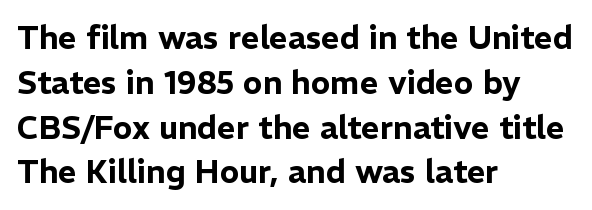
Q: Is the text italic (slanted)? A: No, it is upright.
Q: Is the typeface a serif or a sans-serif typeface? A: Sans-serif.
Q: Is the text underlined? A: No.
Q: How is the paragraph aligned? A: Left-aligned.
Q: Is the spacing between letters normal or unusually wide? A: Normal.
Q: Is the spacing between lines tight, normal or loose? A: Normal.
Q: Width (condensed, normal, or wide)? A: Normal.
Q: Stroke contrast? A: Low.
Q: x-height? A: Medium.
Q: Monospaced? A: No.
